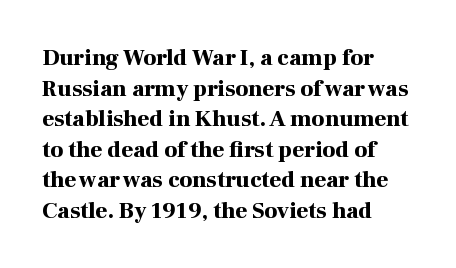
Nobody touched the tracking dial on this one. Heft: maximum for text — a bold. The rendering anchors every line to the left-hand side. The line-height multiplier appears to be the usual default.
